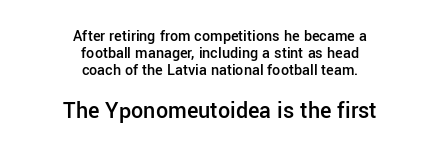
Closely set lines give the paragraph a compact silhouette. Check under the words: just untouched page. Posture: upright roman. Character size in the trailing block exceeds that of the leading block. Characters follow at the spacing the type designer built in. How heavy is the stroke? Medium-heavy — a semibold, shy of bold.
